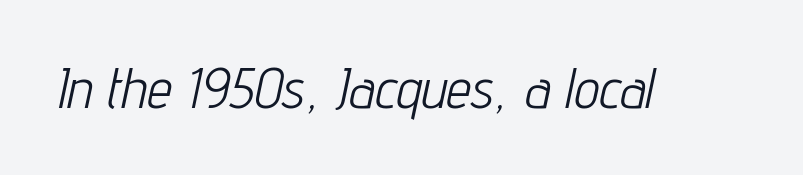
Q: Is the text bold? A: No.
Q: Is the text italic (slanted)? A: Yes, it leans right by about 12 degrees.
Q: Is the text underlined? A: No.
Q: Is the spacing between letters normal or unusually wide? A: Normal.
Q: Width (condensed, normal, or wide)? A: Condensed.
Q: Stroke contrast? A: Low.
Q: x-height? A: Medium.
Q: Monospaced? A: No.
